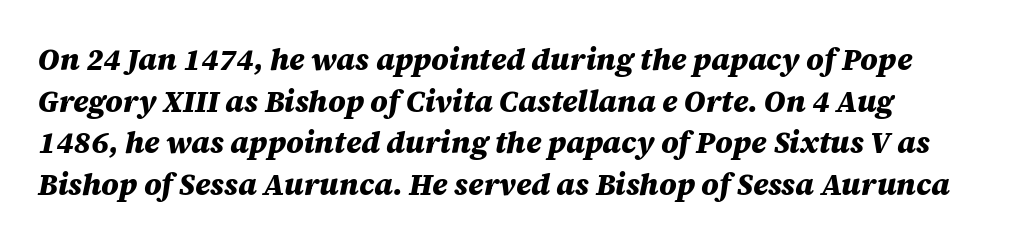
The image shows 30 px heavy type, italic (leaning right); set normal line spacing (1.39x), normal letter spacing, not underlined; medium stroke contrast and a large x-height.
